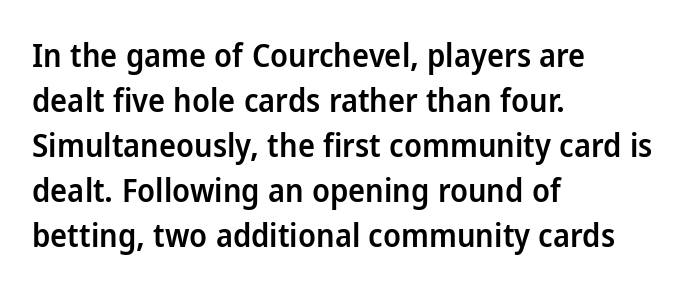
Typeset ragged right — the left edge is the straight one. Look at the bottom of the vertical strokes: they stop flat, with no serifs. This sample has the flowing, uneven cadence of proportional lettering. Tracking here is standard; glyphs follow each other at the usual distance. Just letters on the line, the space beneath them empty.
